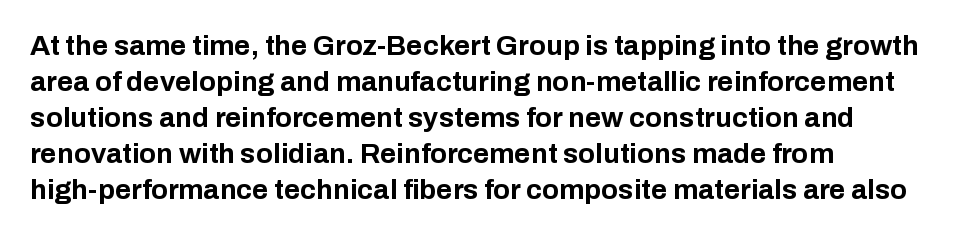
Note the varied advance widths — an 'i' is clearly narrower than an 'm'. Where is the straight margin? On the left. The specimen reads as upright at a glance. Clear beneath every line of the passage.
